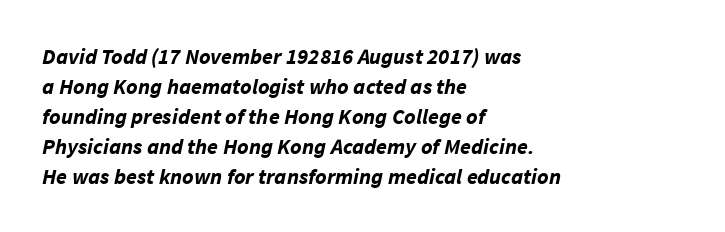
Q: Is the text bold? A: Yes.
Q: Is the text italic (slanted)? A: Yes, it leans right by about 11 degrees.
Q: Is the text underlined? A: No.
Q: How is the paragraph aligned? A: Left-aligned.
Q: Is the spacing between letters normal or unusually wide? A: Normal.
Q: Is the spacing between lines tight, normal or loose? A: Normal.
